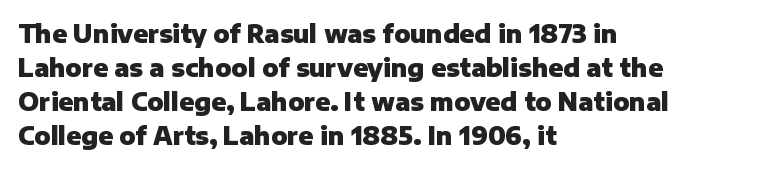
{"italic": "no", "bold": "yes", "underline": "no", "align": "left", "line_spacing": "normal", "line_spacing_ratio": 1.41, "letter_spacing": "normal", "letter_spacing_em": 0.0, "glyph_px": 24}
